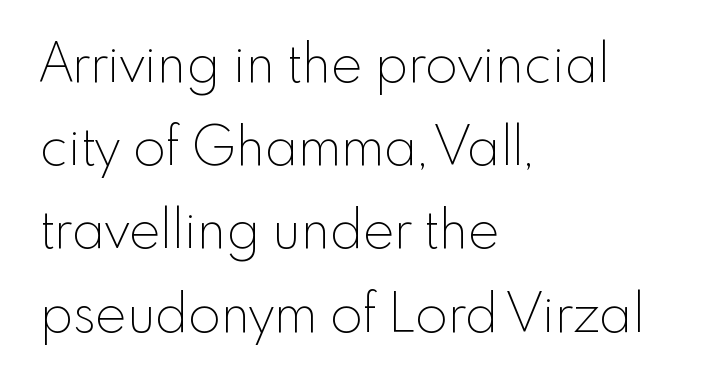
{"serif": "no", "italic": "no", "bold": "no", "weight": "thin", "width": "normal", "x_height": "small", "monospaced": "no", "underline": "no", "align": "left", "line_spacing": "normal", "line_spacing_ratio": 1.57, "letter_spacing": "normal", "letter_spacing_em": 0.0, "glyph_px": 53}
